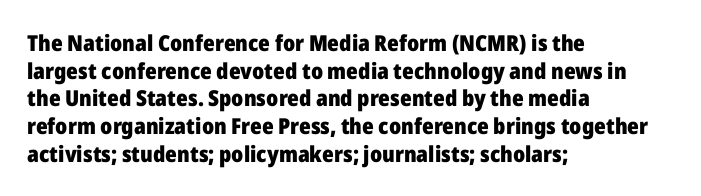
Q: Is the text bold? A: Yes.
Q: Is the text italic (slanted)? A: No, it is upright.
Q: Is the text underlined? A: No.
Q: How is the paragraph aligned? A: Left-aligned.
Q: Is the spacing between letters normal or unusually wide? A: Normal.
Q: Is the spacing between lines tight, normal or loose? A: Normal.
